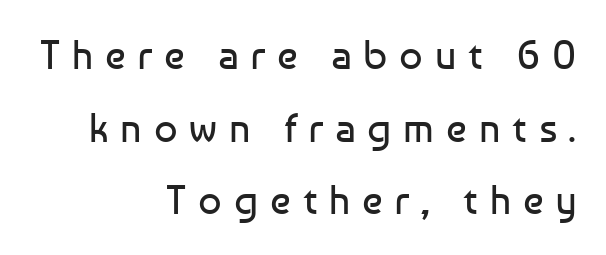
{"serif": "no", "italic": "no", "bold": "no", "weight": "regular", "width": "normal", "stroke_contrast": "low", "x_height": "medium", "monospaced": "no", "underline": "no", "align": "right", "line_spacing_ratio": 1.77, "letter_spacing": "wide", "letter_spacing_em": 0.29, "glyph_px": 41}
